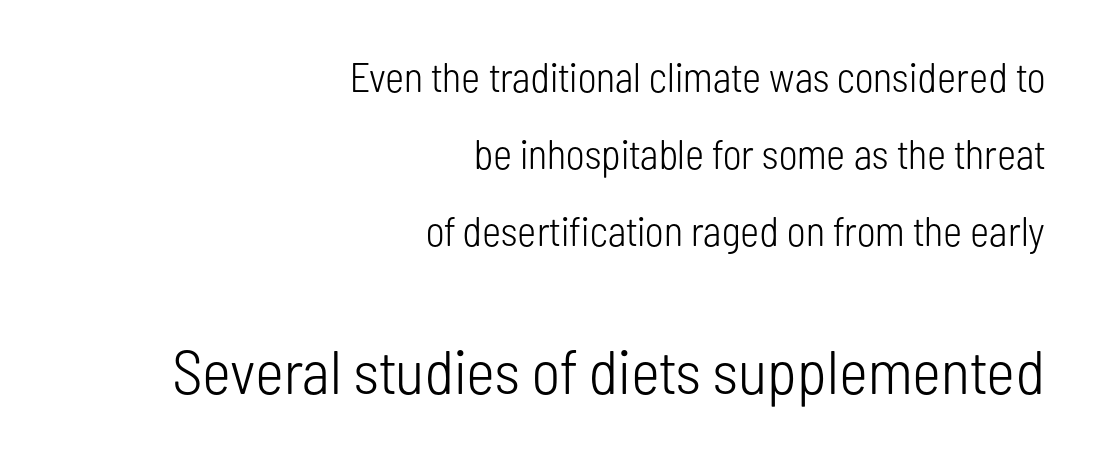
Q: Is the text bold? A: No.
Q: Is the text italic (slanted)? A: No, it is upright.
Q: Is the typeface a serif or a sans-serif typeface? A: Sans-serif.
Q: Is the text underlined? A: No.
Q: How is the paragraph aligned? A: Right-aligned.
Q: Is the spacing between letters normal or unusually wide? A: Normal.
Q: Which block of text is set in a larger size, the first (top) or the second (bottom)? A: The second (bottom) one.
Q: Width (condensed, normal, or wide)? A: Condensed.
Q: Stroke contrast? A: Low.
Q: x-height? A: Medium.
Q: Monospaced? A: No.
